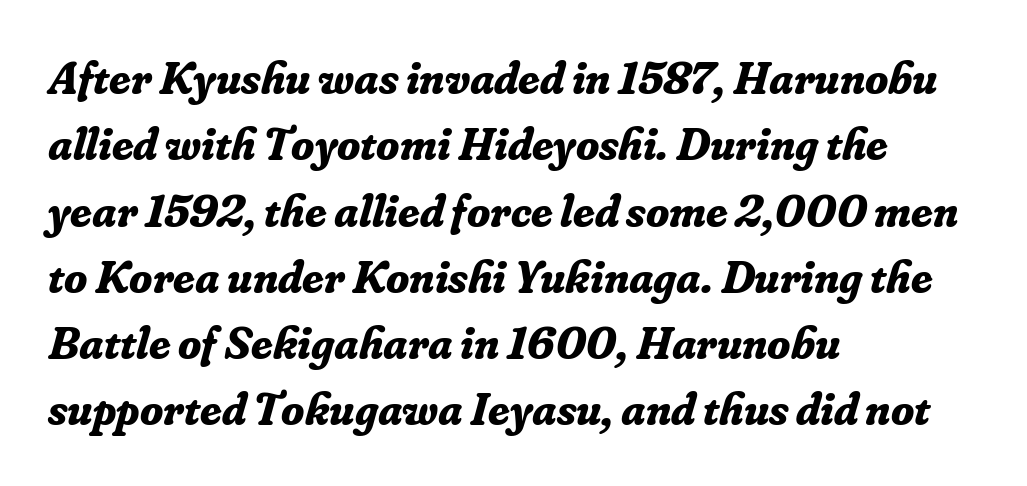
Q: Is the text bold? A: Yes.
Q: Is the text italic (slanted)? A: Yes, it leans right by about 16 degrees.
Q: Is the typeface a serif or a sans-serif typeface? A: Serif.
Q: Is the text underlined? A: No.
Q: How is the paragraph aligned? A: Left-aligned.
Q: Is the spacing between letters normal or unusually wide? A: Normal.
Q: Is the spacing between lines tight, normal or loose? A: Normal.
Q: Width (condensed, normal, or wide)? A: Normal.
Q: Stroke contrast? A: Low.
Q: x-height? A: Small.
Q: Monospaced? A: No.
